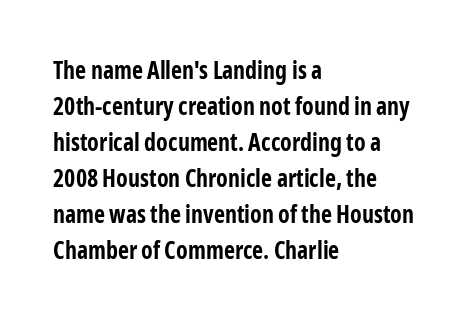
These lines are set flush left with a ragged right edge. Upright lettering throughout. Compared with typical body copy, the letter spacing here is the same. The line-height multiplier appears to be the usual default.
